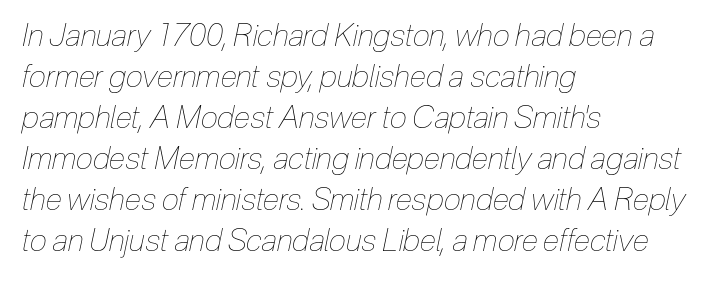
{"italic": "yes", "lean": "right", "slant_degrees": 12, "bold": "no", "weight": "thin", "width": "condensed", "stroke_contrast": "low", "x_height": "medium", "monospaced": "no", "underline": "no", "align": "left", "line_spacing": "normal", "line_spacing_ratio": 1.32, "letter_spacing": "normal", "letter_spacing_em": 0.0, "glyph_px": 31}
